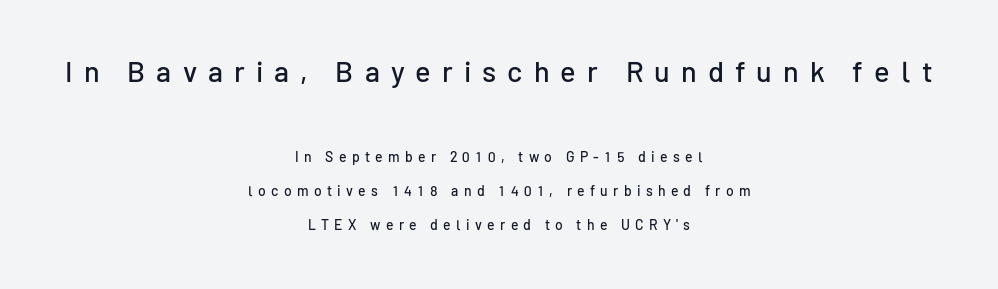
Q: Is the text italic (slanted)? A: No, it is upright.
Q: Is the typeface a serif or a sans-serif typeface? A: Sans-serif.
Q: Is the text underlined? A: No.
Q: How is the paragraph aligned? A: Centered.
Q: Is the spacing between letters normal or unusually wide? A: Unusually wide.
Q: Is the spacing between lines tight, normal or loose? A: Loose.
Q: Which block of text is set in a larger size, the first (top) or the second (bottom)? A: The first (top) one.
Q: Width (condensed, normal, or wide)? A: Normal.
Q: Stroke contrast? A: Low.
Q: x-height? A: Medium.
Q: Monospaced? A: No.
